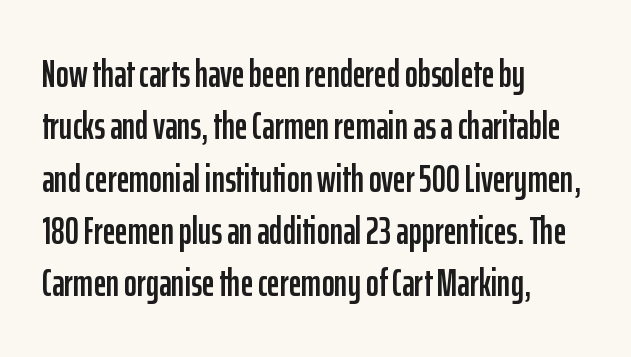
{"serif": "no", "italic": "no", "width": "condensed", "stroke_contrast": "low", "x_height": "medium", "monospaced": "no", "underline": "no", "align": "left", "line_spacing": "normal", "line_spacing_ratio": 1.34, "letter_spacing": "normal", "letter_spacing_em": 0.0, "glyph_px": 39}
